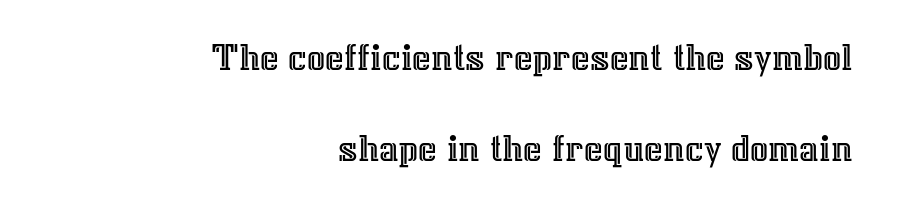
{"italic": "no", "width": "normal", "x_height": "medium", "monospaced": "no", "underline": "no", "align": "right", "line_spacing": "loose", "line_spacing_ratio": 2.28, "letter_spacing": "normal", "letter_spacing_em": 0.0, "glyph_px": 40}
